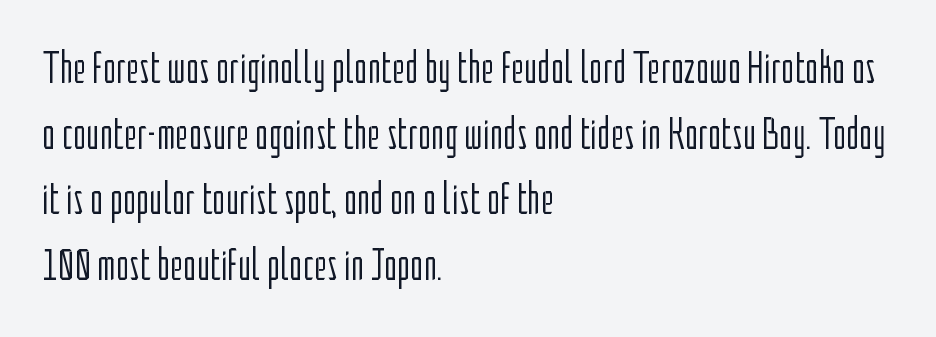
The image shows 45 px light, condensed sans-serif type, upright; set left-aligned, normal line spacing (1.46x), normal letter spacing, not underlined; low stroke contrast and a medium x-height.
